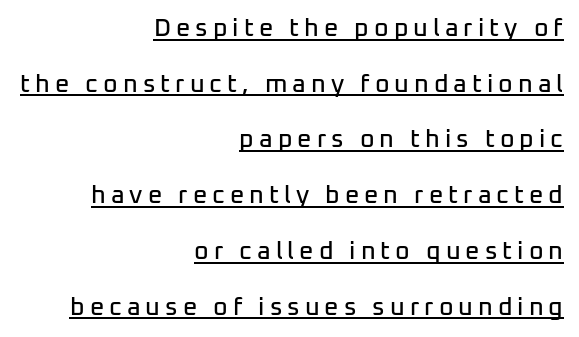
The image shows 25 px text type, upright; set right-aligned, loose line spacing (2.23x), unusually wide letter spacing (+0.2 em), underlined.
